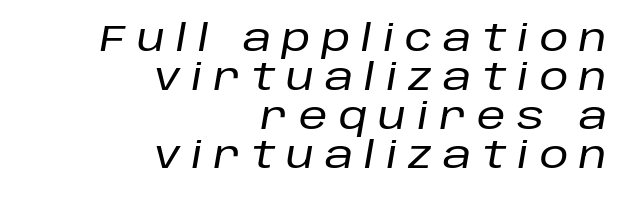
{"italic": "yes", "lean": "right", "slant_degrees": 10, "width": "normal", "stroke_contrast": "low", "x_height": "large", "monospaced": "no", "underline": "no", "align": "right", "line_spacing": "tight", "line_spacing_ratio": 1.08, "letter_spacing": "wide", "letter_spacing_em": 0.31, "glyph_px": 36}
